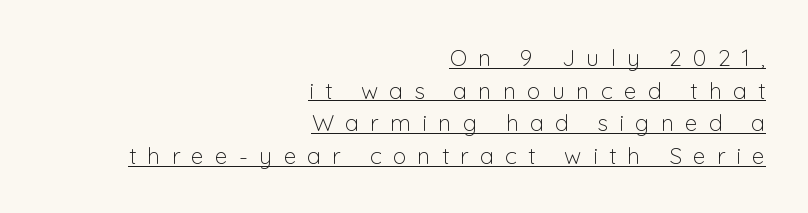
Q: Is the text bold? A: No.
Q: Is the text italic (slanted)? A: No, it is upright.
Q: Is the text underlined? A: Yes.
Q: How is the paragraph aligned? A: Right-aligned.
Q: Is the spacing between letters normal or unusually wide? A: Unusually wide.
Q: Is the spacing between lines tight, normal or loose? A: Normal.
